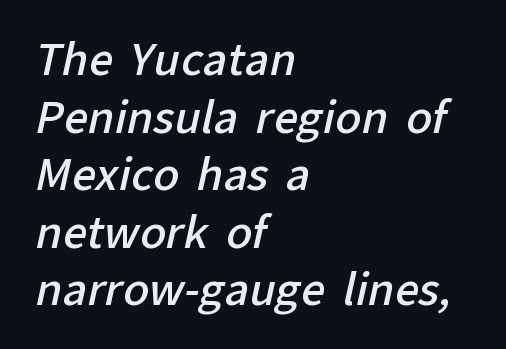
The image shows 43 px semibold sans-serif type; set left-aligned, normal line spacing (1.34x), normal letter spacing, not underlined; low stroke contrast and a medium x-height.
